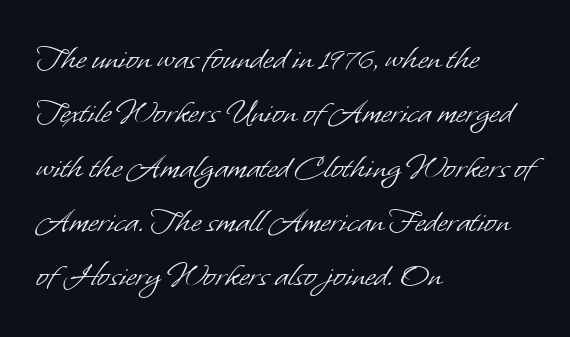
{"serif": "no", "bold": "no", "weight": "light", "width": "normal", "stroke_contrast": "low", "x_height": "small", "monospaced": "no", "underline": "no", "align": "left", "line_spacing": "normal", "line_spacing_ratio": 1.51, "letter_spacing": "normal", "letter_spacing_em": 0.0, "glyph_px": 36}
